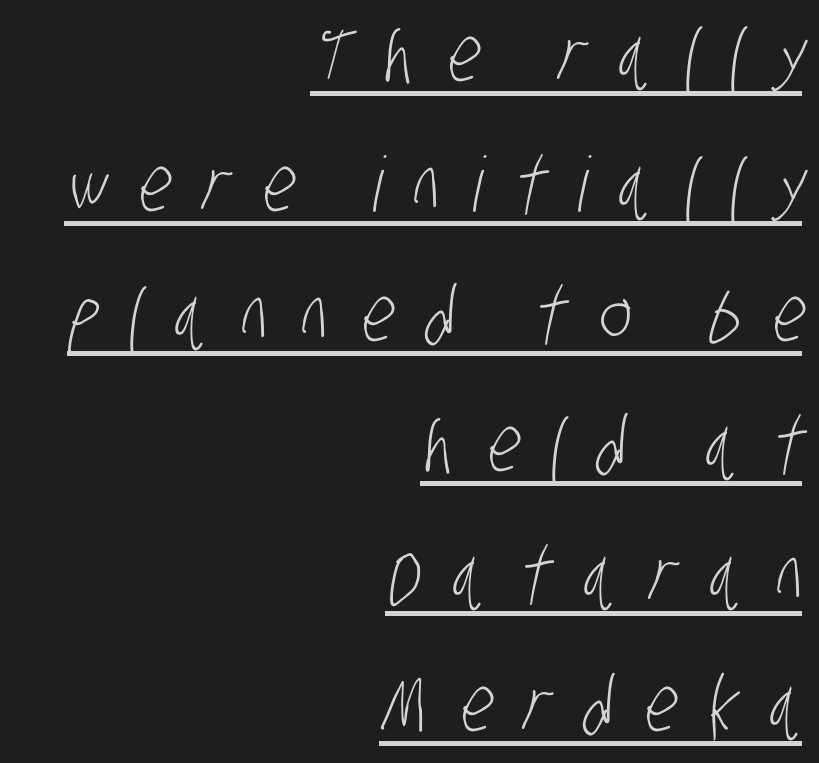
The passage shown has open, widely tracked lettering throughout. Do the characters align in a grid? No, the font is proportional. A quiet, ordinary-to-light weight characterises the typeface. The glyphs in this specimen are sans serif. The rag falls on the left side of this text block. Underlined type.
